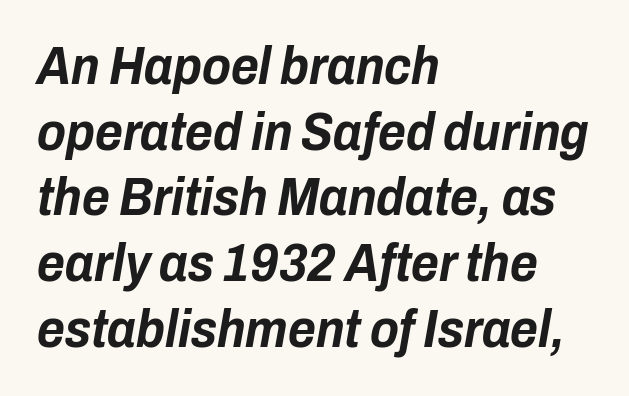
The image shows 53 px bold, condensed type, italic (leaning right); set left-aligned, line spacing 1.24x, normal letter spacing, not underlined; low stroke contrast and a medium x-height.
